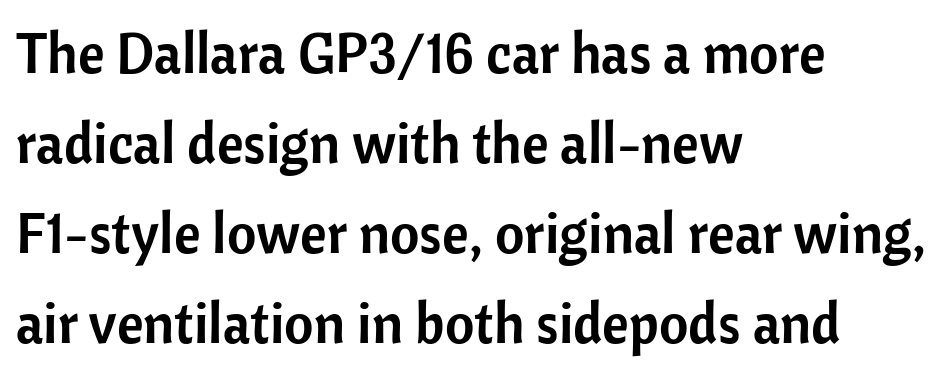
The image shows 57 px sans-serif type, upright; set left-aligned, normal line spacing (1.58x), normal letter spacing, not underlined; low stroke contrast and a medium x-height.
